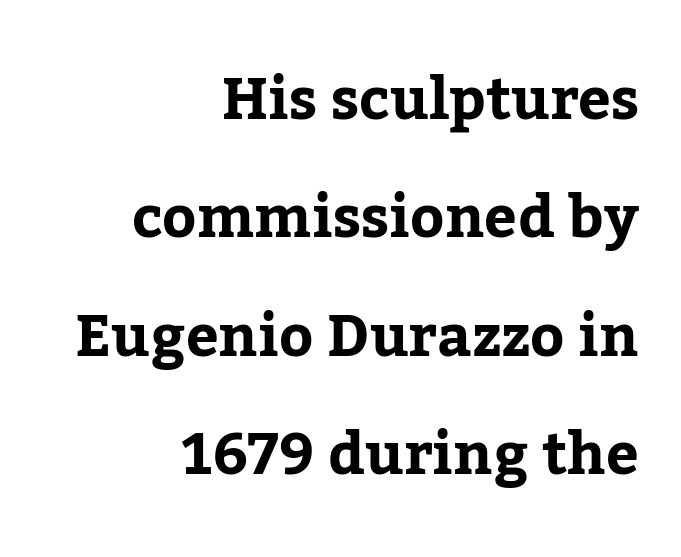
Q: Is the text bold? A: Yes.
Q: Is the text italic (slanted)? A: No, it is upright.
Q: Is the typeface a serif or a sans-serif typeface? A: Serif.
Q: Is the text underlined? A: No.
Q: How is the paragraph aligned? A: Right-aligned.
Q: Is the spacing between letters normal or unusually wide? A: Normal.
Q: Is the spacing between lines tight, normal or loose? A: Loose.
Q: Width (condensed, normal, or wide)? A: Normal.
Q: Stroke contrast? A: Low.
Q: x-height? A: Medium.
Q: Monospaced? A: No.
